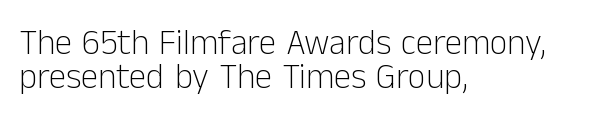
{"serif": "no", "italic": "no", "bold": "no", "weight": "light", "width": "normal", "stroke_contrast": "low", "x_height": "medium", "monospaced": "no", "underline": "no", "align": "left", "line_spacing": "tight", "line_spacing_ratio": 0.96, "letter_spacing": "normal", "letter_spacing_em": 0.0, "glyph_px": 35}
